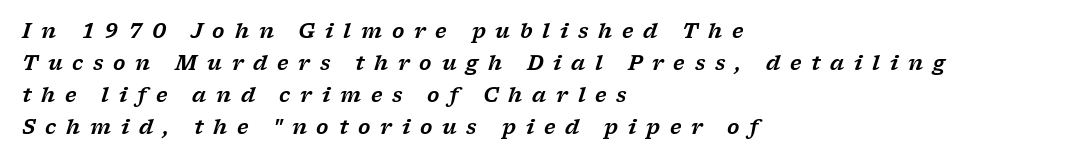
Q: Is the text italic (slanted)? A: Yes, it leans right by about 17 degrees.
Q: Is the text underlined? A: No.
Q: How is the paragraph aligned? A: Left-aligned.
Q: Is the spacing between letters normal or unusually wide? A: Unusually wide.
Q: Is the spacing between lines tight, normal or loose? A: Normal.
